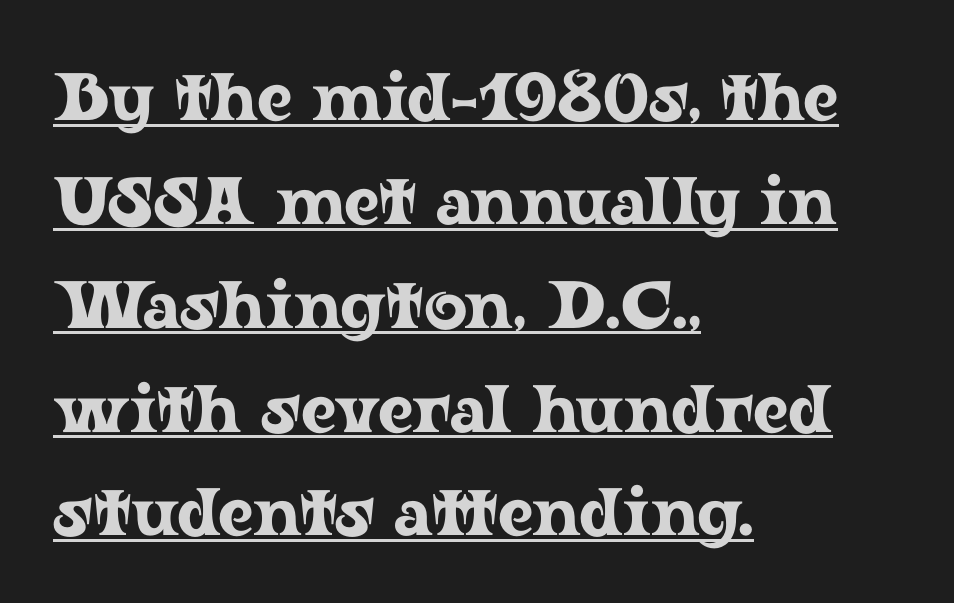
Designer's note — italics off, roman on. The typesetter has applied underlining to the passage shown. Each word holds together tightly as a unit, with standard inter-letter gaps. Teacher's note: observe the even left margin — that is flush-left alignment.
